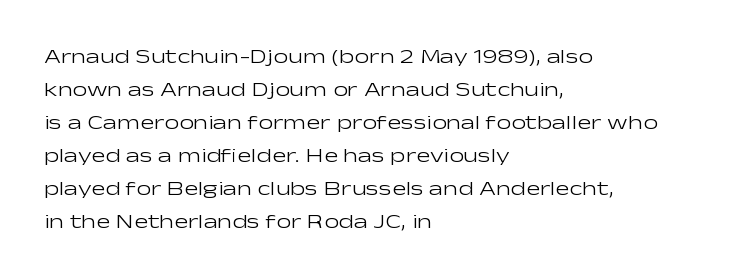
No italicization has been applied; the sample stays upright. This rendering features lettering with no underline. Summary of weight: not heavy and not bold. The typesetter chose a ragged-right arrangement here. The vertical gap from one line to the next is medium.
